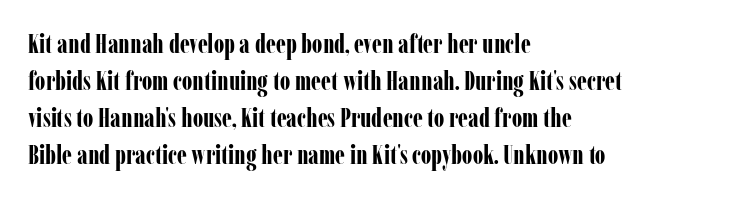
Q: Is the text bold? A: Yes.
Q: Is the text italic (slanted)? A: No, it is upright.
Q: Is the text underlined? A: No.
Q: How is the paragraph aligned? A: Left-aligned.
Q: Is the spacing between letters normal or unusually wide? A: Normal.
Q: Is the spacing between lines tight, normal or loose? A: Normal.
